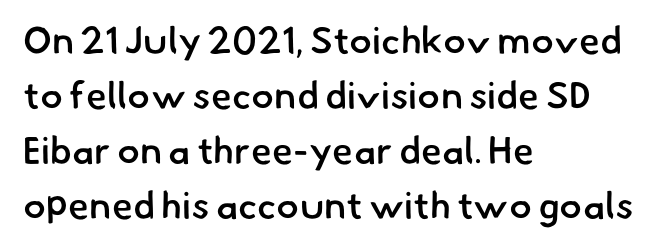
Q: Is the text bold? A: Semi-bold.
Q: Is the typeface a serif or a sans-serif typeface? A: Sans-serif.
Q: Is the text underlined? A: No.
Q: How is the paragraph aligned? A: Left-aligned.
Q: Is the spacing between letters normal or unusually wide? A: Normal.
Q: Is the spacing between lines tight, normal or loose? A: Normal.
Q: Width (condensed, normal, or wide)? A: Normal.
Q: Stroke contrast? A: Low.
Q: x-height? A: Small.
Q: Monospaced? A: No.
